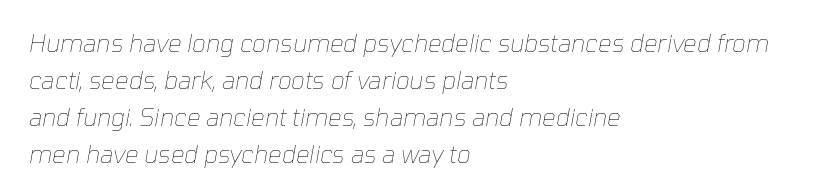
These lines were composed using italics. Summary of weight: not heavy and not bold. Spacing between characters is what you'd get straight out of the box. Summary of vertical rhythm: regular, with standard interline spacing. Casual observation: everything's shoved over to the left.
